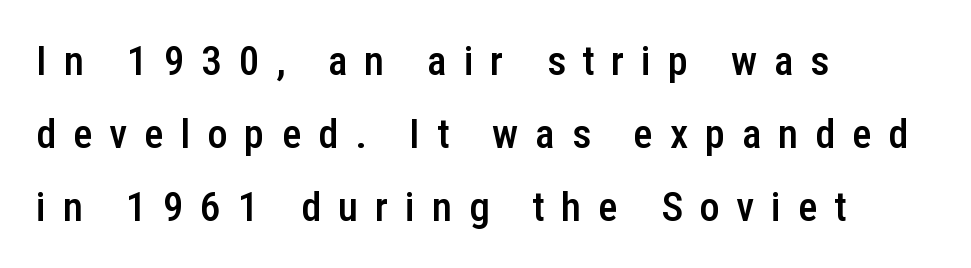
The space directly below the letters is spotless. Look at the tracking — it's clearly loosened, letters drifting apart. What kind of face is this? One without serifs — a sans. Is this a fixed-width face? No — the glyphs have proportional, varying widths. Tall strokes in this sample are plumb rather than angled.
